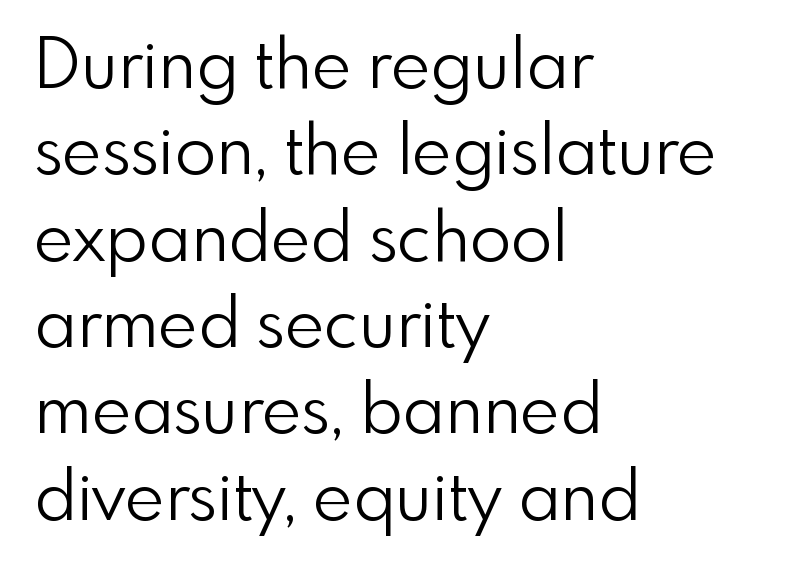
{"serif": "no", "italic": "no", "bold": "no", "weight": "light", "width": "normal", "x_height": "small", "monospaced": "no", "underline": "no", "align": "left", "line_spacing": "normal", "line_spacing_ratio": 1.27, "letter_spacing": "normal", "letter_spacing_em": 0.0, "glyph_px": 68}
